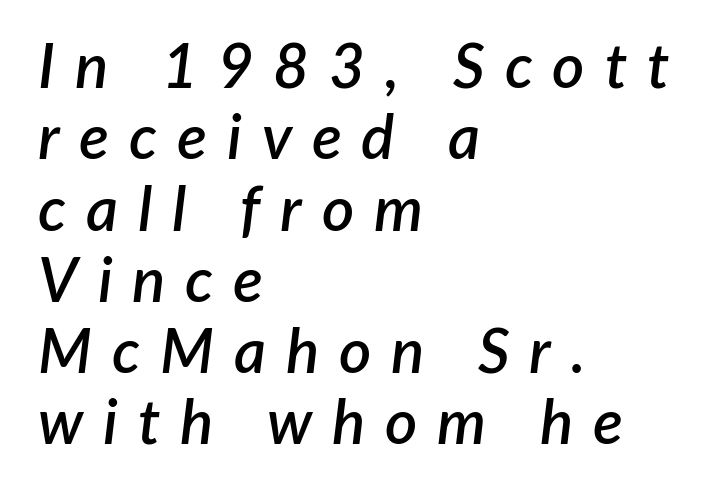
{"italic": "yes", "lean": "right", "slant_degrees": 7, "bold": "semi", "weight": "semibold", "width": "normal", "stroke_contrast": "low", "x_height": "medium", "monospaced": "no", "underline": "no", "align": "left", "line_spacing": "tight", "line_spacing_ratio": 1.15, "letter_spacing": "wide", "letter_spacing_em": 0.32, "glyph_px": 62}
